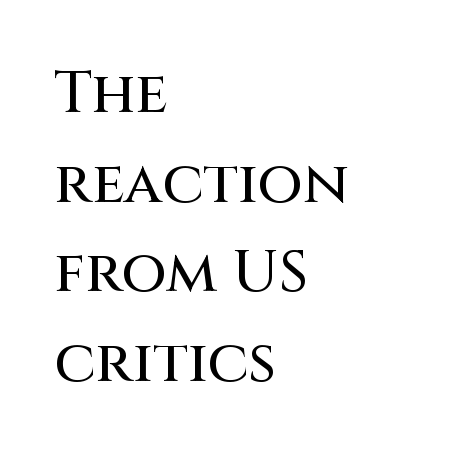
{"serif": "no", "italic": "no", "width": "normal", "stroke_contrast": "medium", "x_height": "large", "monospaced": "no", "underline": "no", "align": "left", "line_spacing": "normal", "line_spacing_ratio": 1.52, "letter_spacing": "normal", "letter_spacing_em": 0.0, "glyph_px": 59}
